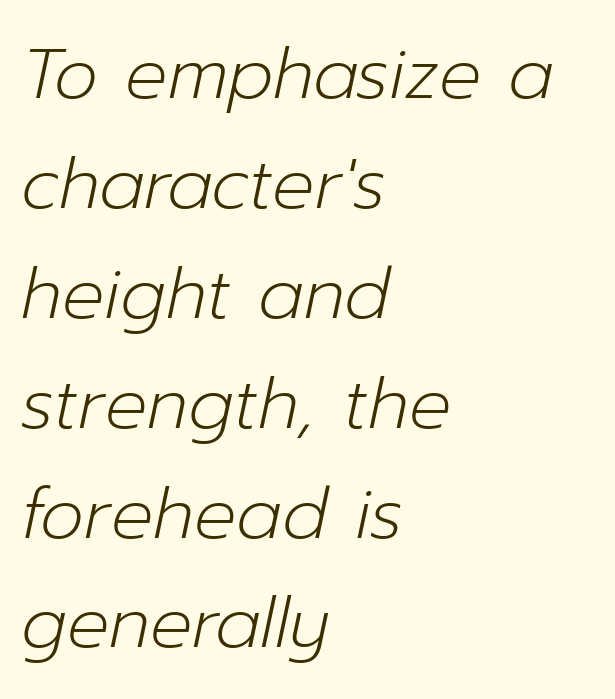
Glyph-to-glyph distance matches everyday printed text. The letters look calm and open, with moderate or lighter stems. Teacher's note: observe the even left margin — that is flush-left alignment. Unmarked baselines from the first word to the last. Here the designer chose a conventional face with non-uniform glyph widths.
